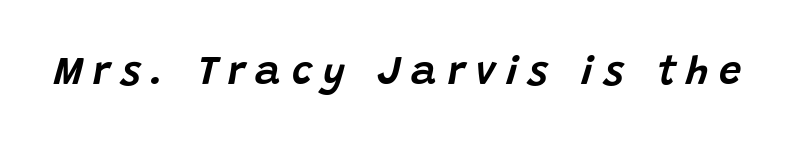
The zone under the glyphs is completely vacant. The specimen reads as italic at a glance. These lines have a slow, spaced-out rhythm from letter to letter. The rendering uses natural spacing where letterforms have individual widths.
